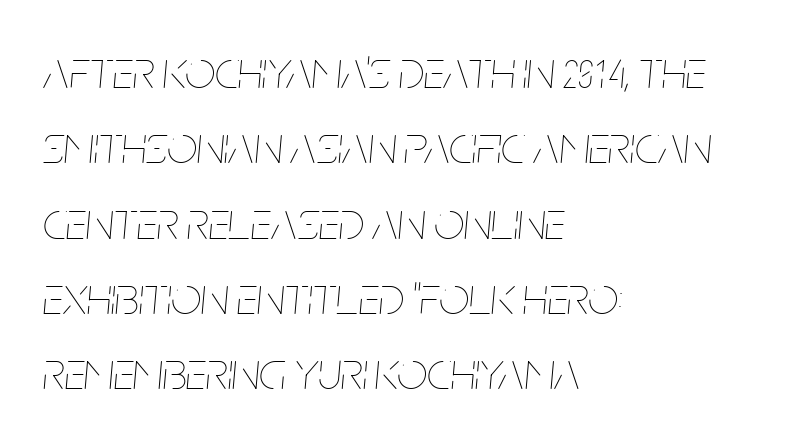
Q: Is the text bold? A: No.
Q: Is the text italic (slanted)? A: Yes, it leans right by about 5 degrees.
Q: Is the text underlined? A: No.
Q: How is the paragraph aligned? A: Left-aligned.
Q: Is the spacing between letters normal or unusually wide? A: Normal.
Q: Is the spacing between lines tight, normal or loose? A: Normal.
Q: Width (condensed, normal, or wide)? A: Condensed.
Q: Stroke contrast? A: Low.
Q: x-height? A: Large.
Q: Monospaced? A: No.
